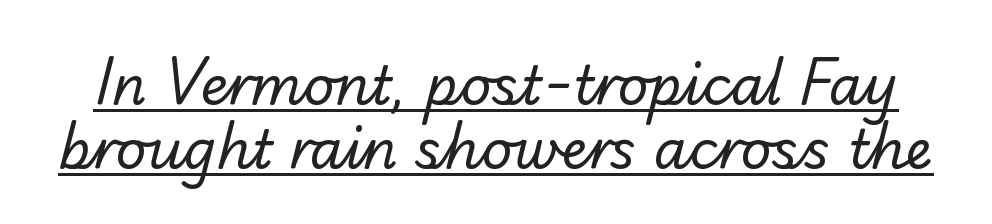
The image shows 54 px regular-weight sans-serif type; set line spacing 1.18x, normal letter spacing, underlined; low stroke contrast and a small x-height.
